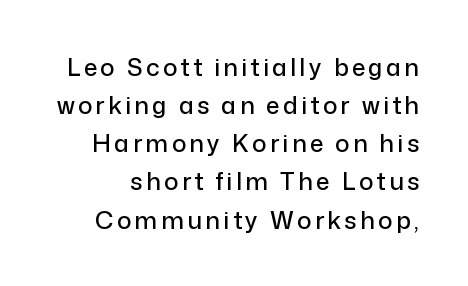
The image shows 24 px text type, upright; set normal line spacing (1.59x), not underlined.
